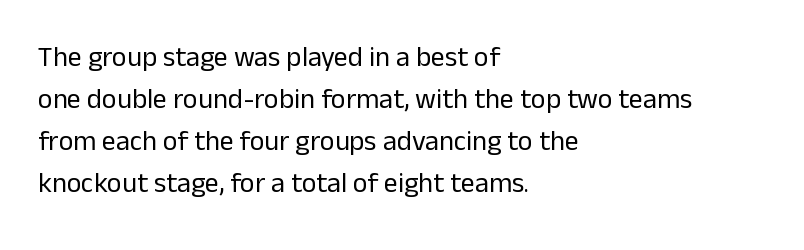
The image shows 28 px regular-weight sans-serif type, upright; set left-aligned, normal line spacing (1.5x), normal letter spacing, not underlined; low stroke contrast and a medium x-height.
